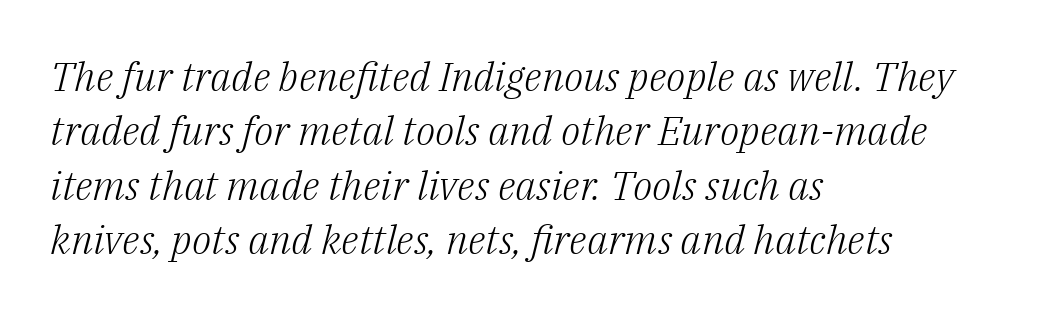
The image shows 40 px light serif type, italic (leaning right); set left-aligned, normal line spacing (1.36x), normal letter spacing, not underlined; low stroke contrast and a medium x-height.
